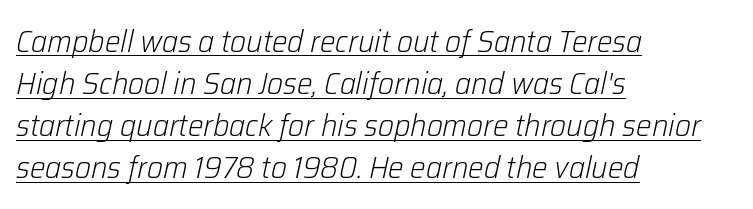
The image shows 31 px light type, italic (leaning right); set left-aligned, normal line spacing (1.36x), normal letter spacing, underlined; low stroke contrast and a medium x-height.
